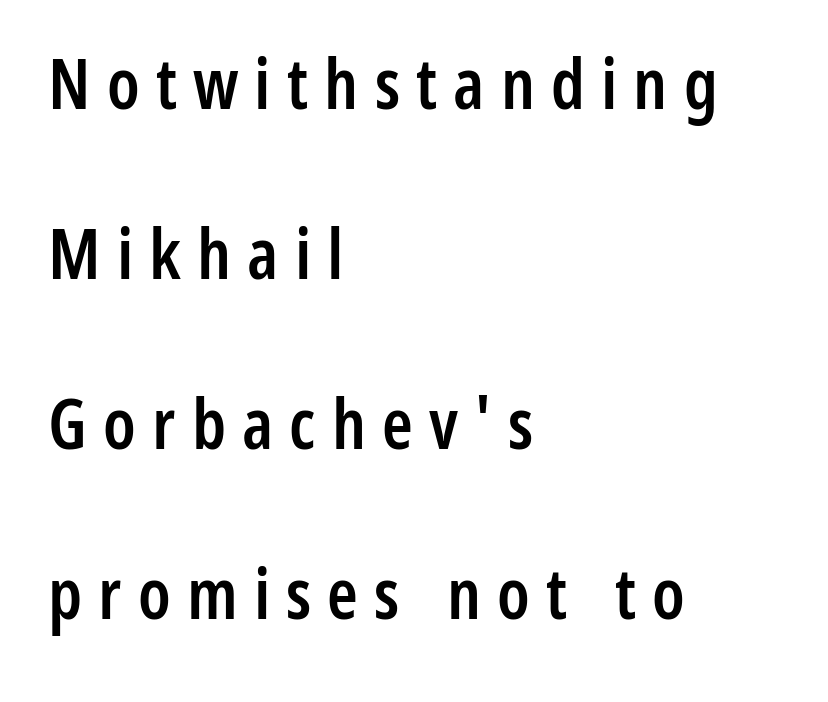
Q: Is the text bold? A: Semi-bold.
Q: Is the text italic (slanted)? A: No, it is upright.
Q: Is the typeface a serif or a sans-serif typeface? A: Sans-serif.
Q: Is the text underlined? A: No.
Q: How is the paragraph aligned? A: Left-aligned.
Q: Is the spacing between letters normal or unusually wide? A: Unusually wide.
Q: Is the spacing between lines tight, normal or loose? A: Loose.
Q: Width (condensed, normal, or wide)? A: Condensed.
Q: Stroke contrast? A: Low.
Q: x-height? A: Medium.
Q: Monospaced? A: No.
